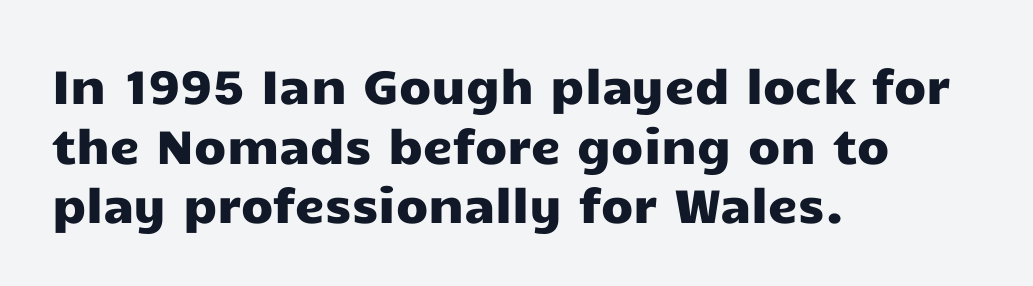
Q: Is the text italic (slanted)? A: No, it is upright.
Q: Is the typeface a serif or a sans-serif typeface? A: Sans-serif.
Q: Is the text underlined? A: No.
Q: How is the paragraph aligned? A: Left-aligned.
Q: Is the spacing between letters normal or unusually wide? A: Normal.
Q: Is the spacing between lines tight, normal or loose? A: Normal.
Q: Width (condensed, normal, or wide)? A: Wide.
Q: Stroke contrast? A: Low.
Q: x-height? A: Medium.
Q: Monospaced? A: No.
